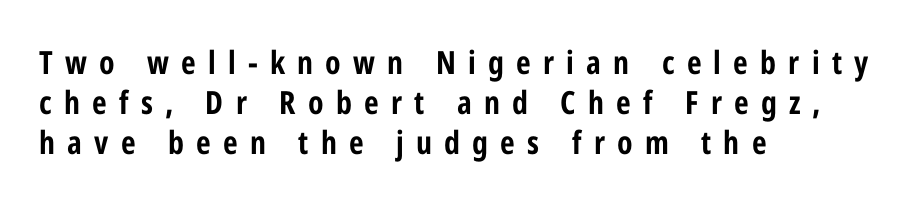
The image shows 32 px bold, condensed sans-serif type, upright; set left-aligned, normal line spacing (1.25x), unusually wide letter spacing (+0.38 em), not underlined; low stroke contrast and a medium x-height.
